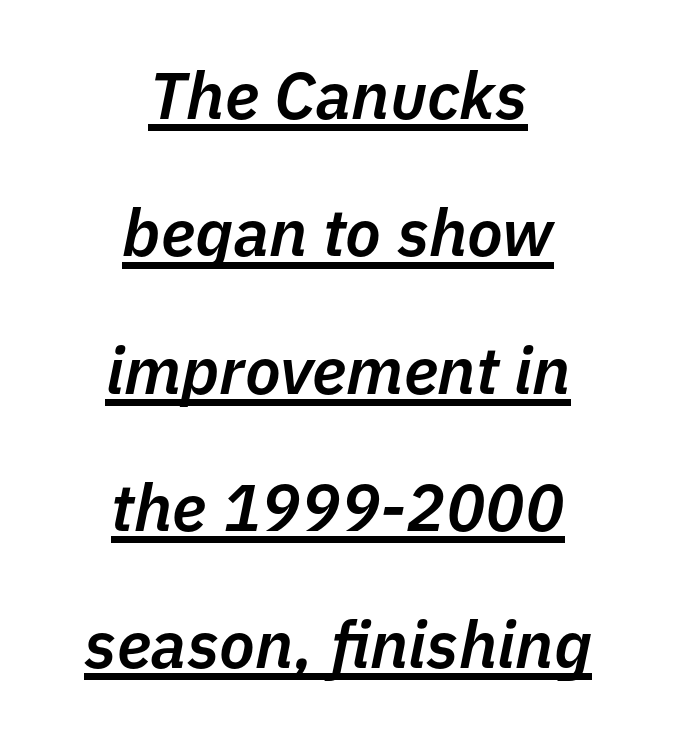
{"italic": "yes", "lean": "right", "slant_degrees": 11, "bold": "semi", "weight": "semibold", "width": "normal", "stroke_contrast": "low", "x_height": "medium", "monospaced": "no", "underline": "yes", "align": "center", "line_spacing": "loose", "line_spacing_ratio": 2.08, "letter_spacing": "normal", "letter_spacing_em": 0.0, "glyph_px": 66}
